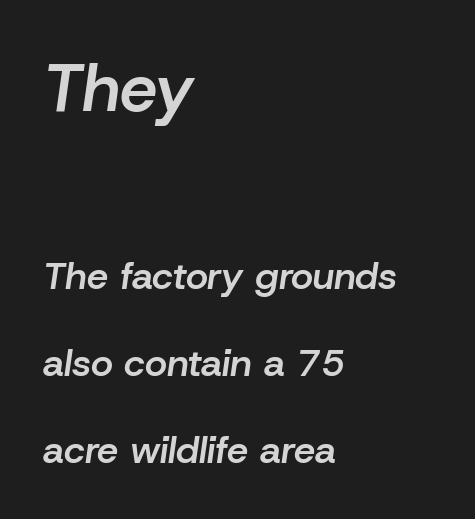
{"italic": "yes", "lean": "right", "slant_degrees": 8, "bold": "semi", "weight": "semibold", "width": "normal", "stroke_contrast": "low", "x_height": "medium", "monospaced": "no", "underline": "no", "align": "left", "line_spacing": "loose", "line_spacing_ratio": 2.29, "letter_spacing": "normal", "letter_spacing_em": 0.0, "larger_block": "first", "size_ratio": 1.76, "glyph_px": 67}
